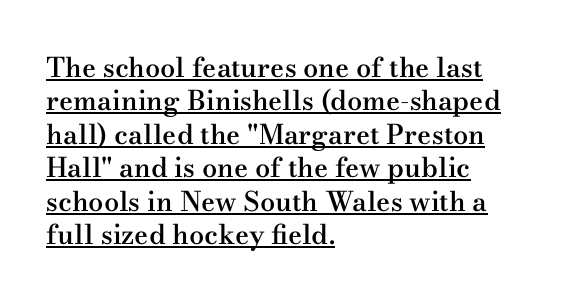
The typography opts for an upright posture over an oblique one. All the whitespace from short lines collects on the right. Standard letterfit; no display-style spreading of the glyphs. The specimen includes a rule beneath the text block's lines. Weight check: semibold — heavier than regular, not quite bold.
